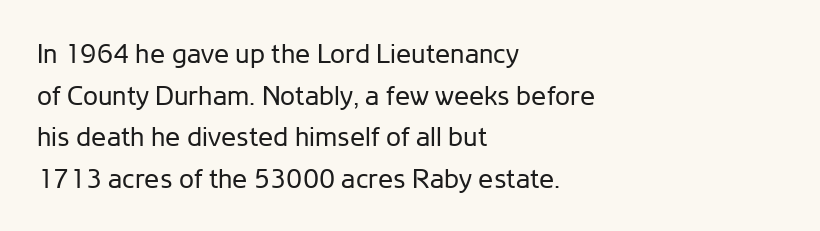
The image shows 27 px text type, upright; set left-aligned, normal line spacing (1.54x), normal letter spacing, not underlined.
